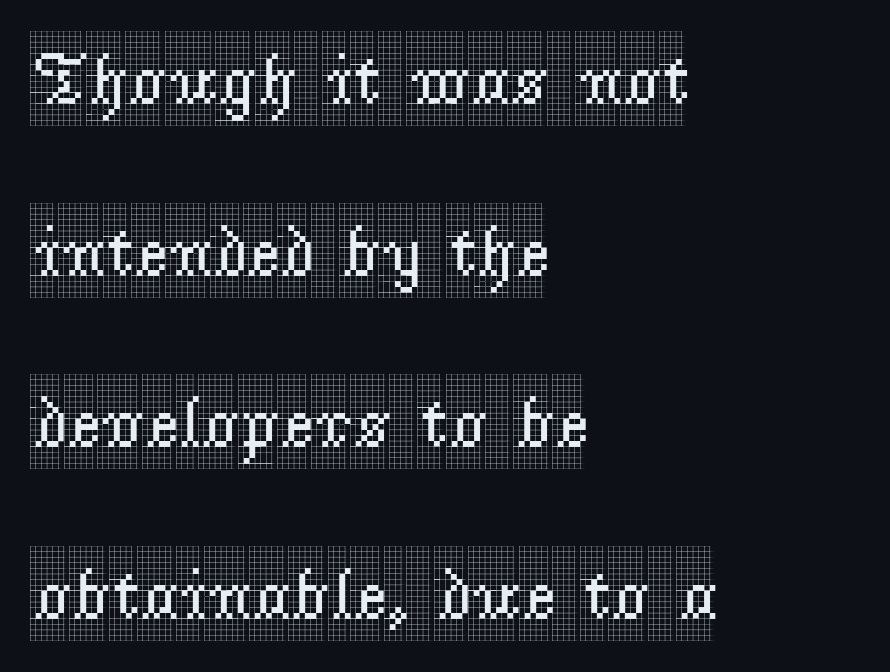
Q: Is the text italic (slanted)? A: No, it is upright.
Q: Is the typeface a serif or a sans-serif typeface? A: Serif.
Q: Is the text underlined? A: No.
Q: How is the paragraph aligned? A: Left-aligned.
Q: Is the spacing between letters normal or unusually wide? A: Normal.
Q: Is the spacing between lines tight, normal or loose? A: Loose.
Q: Width (condensed, normal, or wide)? A: Condensed.
Q: x-height? A: Large.
Q: Monospaced? A: No.
